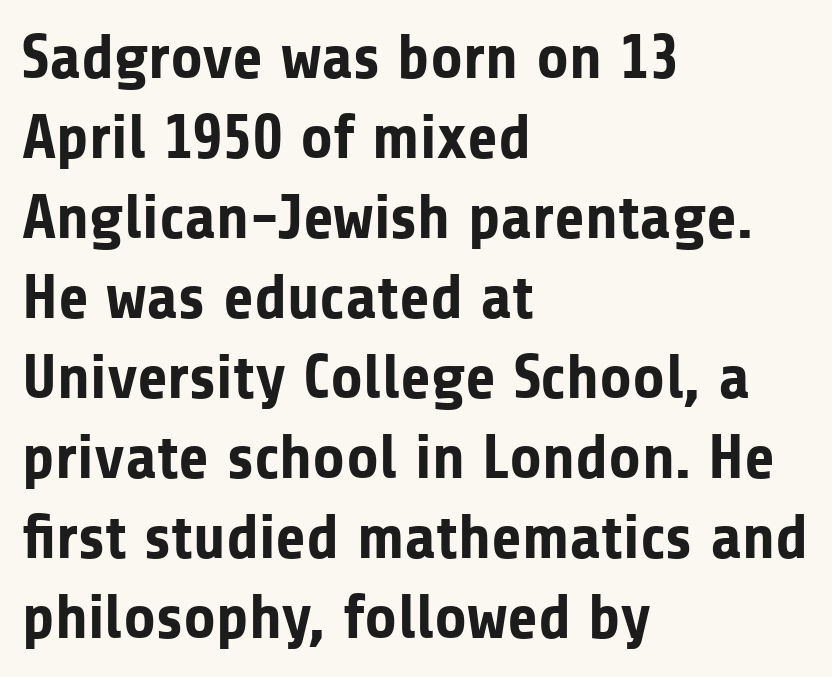
Q: Is the text bold? A: Yes.
Q: Is the text italic (slanted)? A: No, it is upright.
Q: Is the typeface a serif or a sans-serif typeface? A: Sans-serif.
Q: Is the text underlined? A: No.
Q: How is the paragraph aligned? A: Left-aligned.
Q: Is the spacing between letters normal or unusually wide? A: Normal.
Q: Is the spacing between lines tight, normal or loose? A: Normal.
Q: Width (condensed, normal, or wide)? A: Normal.
Q: Stroke contrast? A: Low.
Q: x-height? A: Medium.
Q: Monospaced? A: No.
